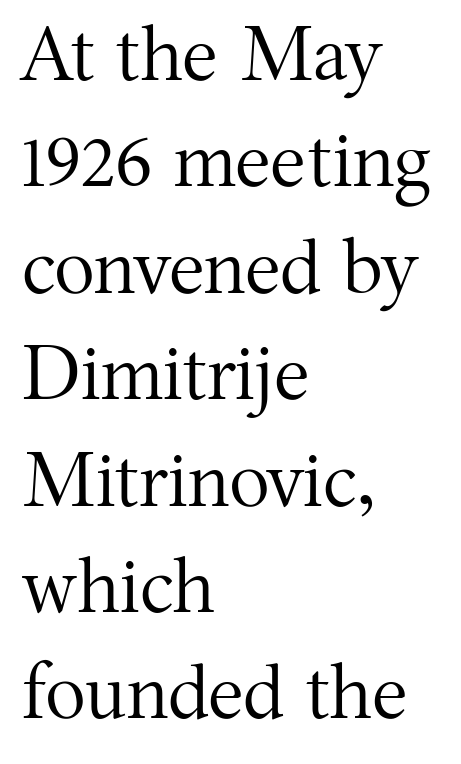
The weight would be labelled regular, book, light, or lighter still. Compared with typical paragraphs, the rows here are spaced about the same. You could call the tracking neutral — neither tight nor loose. Bare-footed words on every line.
